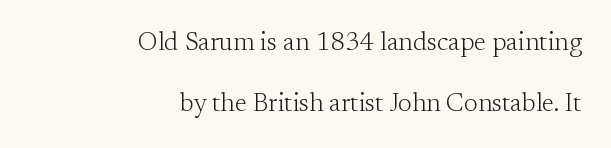
{"italic": "no", "bold": "no", "underline": "no", "align": "right", "line_spacing": "loose", "line_spacing_ratio": 2.34, "letter_spacing": "normal", "letter_spacing_em": 0.0, "glyph_px": 26}
